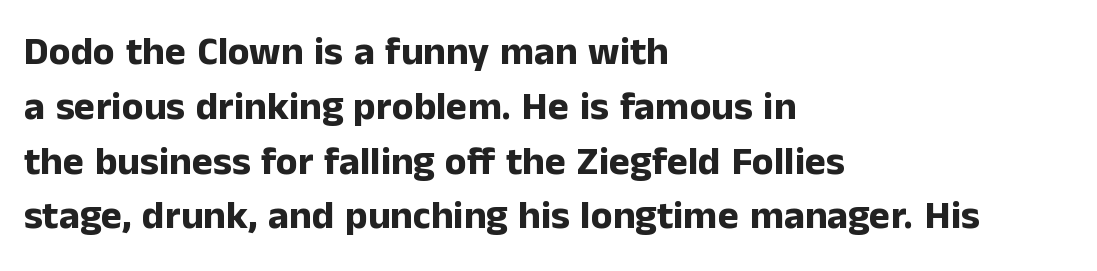
The image shows 40 px bold sans-serif type, upright; set left-aligned, normal line spacing (1.37x), normal letter spacing, not underlined; low stroke contrast and a medium x-height.
